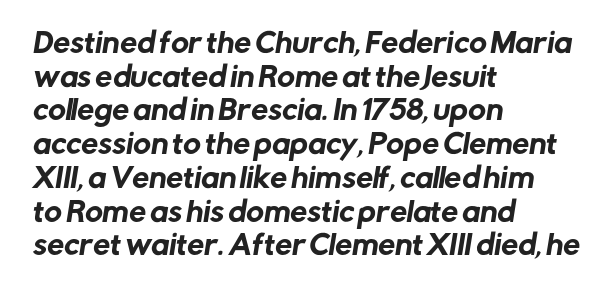
Q: Is the text underlined? A: No.
Q: How is the paragraph aligned? A: Left-aligned.
Q: Is the spacing between letters normal or unusually wide? A: Normal.
Q: Is the spacing between lines tight, normal or loose? A: Normal.
